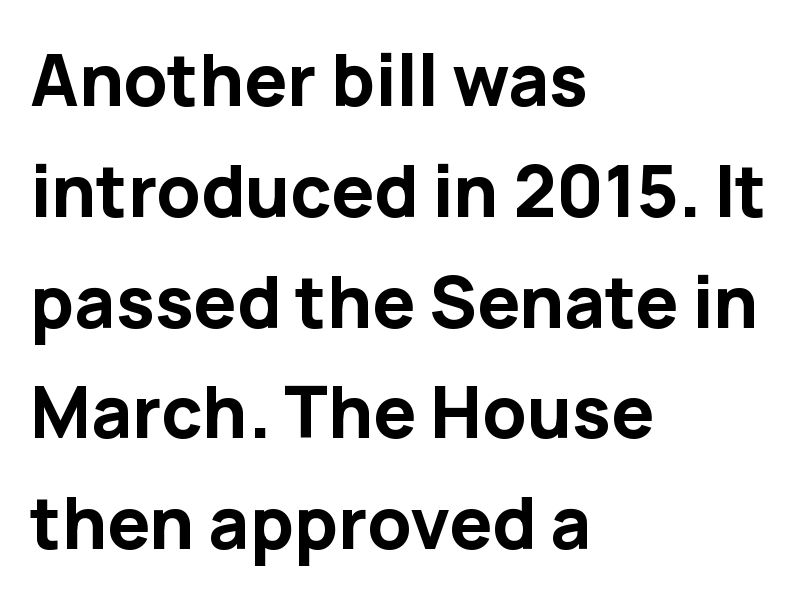
The baseline area is clear. The axis of the letterforms is exactly vertical. Regarding leading, the lines here are spaced in the standard way. The strokes are fattened all the way to bold. This rendering leaves character spacing at its baseline value.
